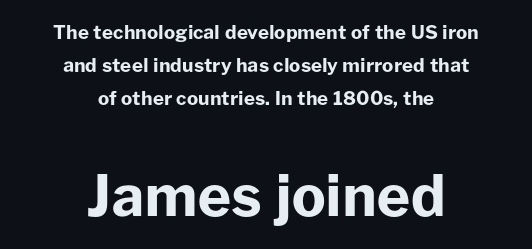
The image shows 57 px bold sans-serif type, upright; set centered, line spacing 1.75x, normal letter spacing, not underlined; the second (bottom) block is 3.0x larger; low stroke contrast and a medium x-height.
